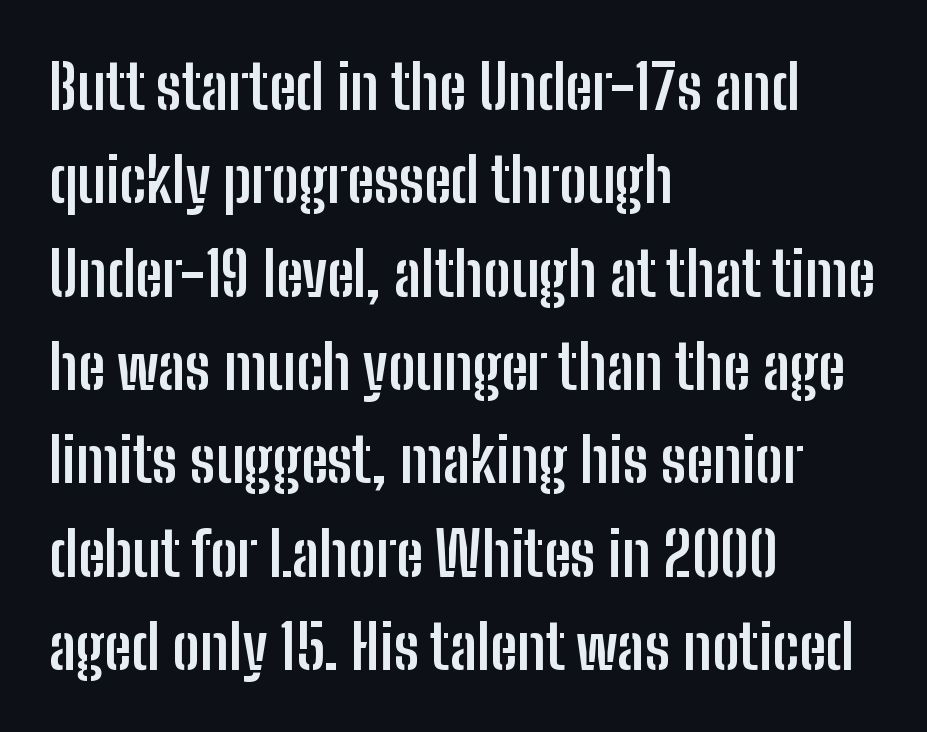
{"serif": "no", "italic": "no", "bold": "yes", "weight": "semibold", "width": "condensed", "stroke_contrast": "low", "x_height": "medium", "monospaced": "no", "underline": "no", "align": "left", "line_spacing": "normal", "line_spacing_ratio": 1.53, "letter_spacing": "normal", "letter_spacing_em": 0.0, "glyph_px": 61}
